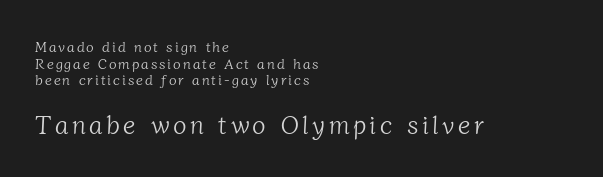
The specimen omits any rule beneath the text block's lines. The lines are quadded left. The following chunk of copy outweighs the initial chunk in type size. These glyphs show unthickened strokes, regular width or finer.
